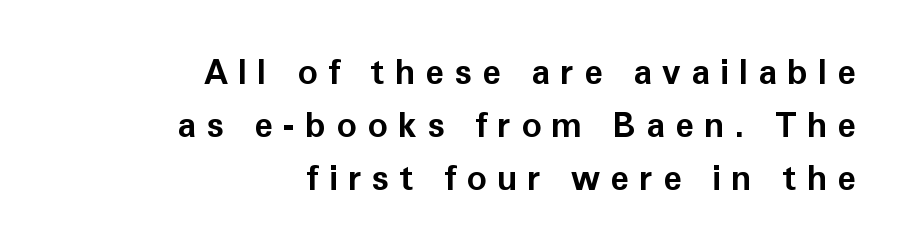
The image shows 34 px bold sans-serif type, upright; set right-aligned, normal line spacing (1.56x), unusually wide letter spacing (+0.3 em), not underlined; low stroke contrast and a medium x-height.
